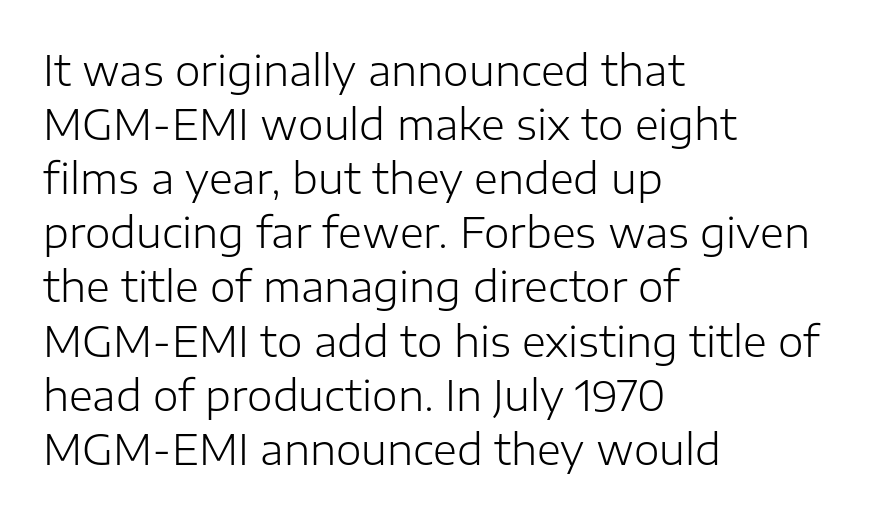
The face used here is proportionally spaced, like ordinary book or web type. Words float on clear page, feet unadorned. I'd call this a sans setting — the letters go barefoot. Tall strokes in this sample are plumb rather than angled. The face looks like a standard text weight, possibly lighter.
